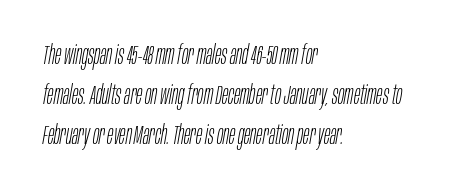
The text carries the slant typical of an italic or oblique font. How are the letters spaced? Ordinarily, with no added tracking. Rows of type keep a routine distance in the vertical direction. A classic flush-left, rag-right setting is used for this passage. The glyphs are unaccompanied by any horizontal stroke below them. Compared with a typical body face, this is equally light or lighter still.
